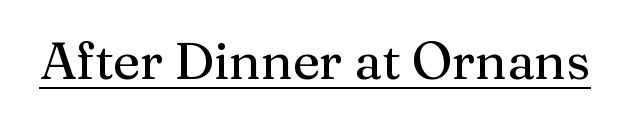
Q: Is the text italic (slanted)? A: No, it is upright.
Q: Is the typeface a serif or a sans-serif typeface? A: Serif.
Q: Is the text underlined? A: Yes.
Q: Is the spacing between letters normal or unusually wide? A: Normal.
Q: Width (condensed, normal, or wide)? A: Normal.
Q: Stroke contrast? A: Medium.
Q: x-height? A: Medium.
Q: Monospaced? A: No.
